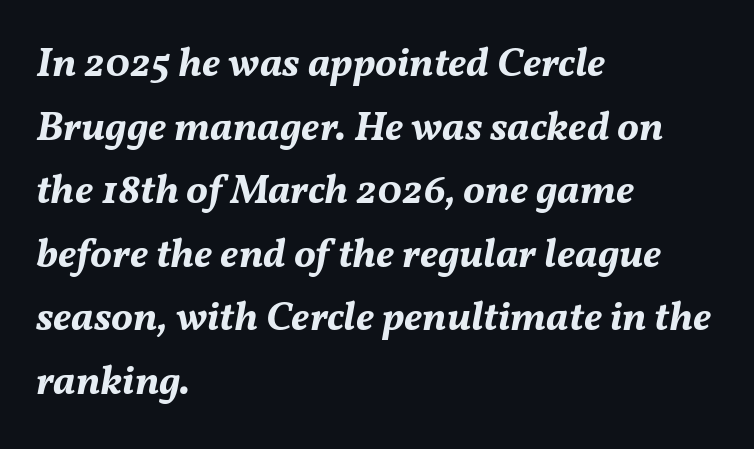
Nothing unusual about the tracking: characters are spaced as the font intends. Line spacing here is normal. This sample has the flowing, uneven cadence of proportional lettering. Quick note: underline off. The typesetting leans heavy: a genuine bold. The typography opts for an oblique posture over an upright one.
